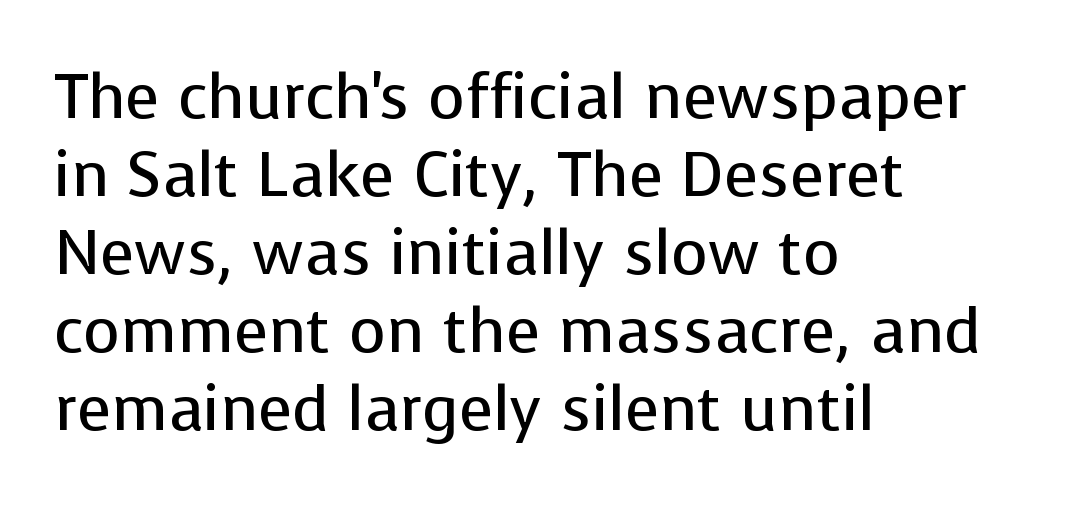
One-word summary of the alignment: left. You could call the tracking neutral — neither tight nor loose. Italic? Not at all — the glyphs are vertical. Spacing verdict: proportional, widths tailored to each character. Typographically, this falls in the sans-serif category.
